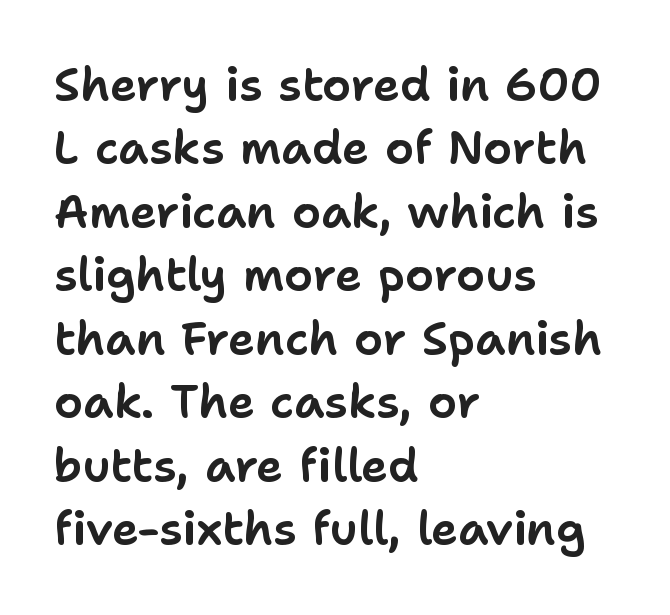
{"serif": "no", "italic": "no", "width": "normal", "stroke_contrast": "low", "x_height": "medium", "monospaced": "no", "underline": "no", "align": "left", "line_spacing": "normal", "line_spacing_ratio": 1.38, "letter_spacing": "normal", "letter_spacing_em": 0.0, "glyph_px": 46}
